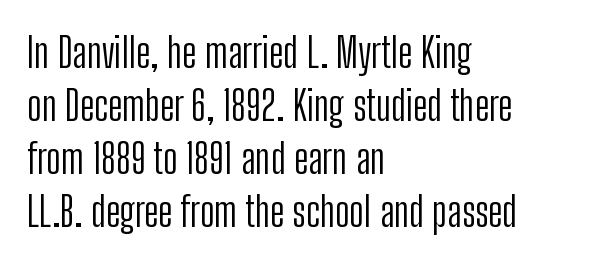
Q: Is the text bold? A: No.
Q: Is the text italic (slanted)? A: No, it is upright.
Q: Is the typeface a serif or a sans-serif typeface? A: Sans-serif.
Q: Is the text underlined? A: No.
Q: How is the paragraph aligned? A: Left-aligned.
Q: Is the spacing between letters normal or unusually wide? A: Normal.
Q: Is the spacing between lines tight, normal or loose? A: Normal.
Q: Width (condensed, normal, or wide)? A: Condensed.
Q: Stroke contrast? A: Low.
Q: x-height? A: Medium.
Q: Monospaced? A: No.
